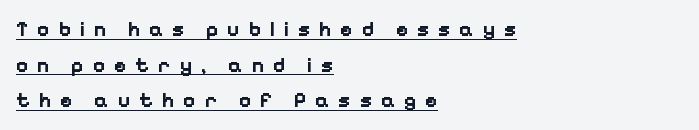
How heavy is the stroke? Heavy — this is a bold. Students, note that the glyphs here are deliberately spaced far apart. Each new line begins a customary step beneath the previous one. Leftover space on each line is placed entirely after the last word. The axis of the letterforms is exactly vertical. The passage shown is underscored from start to finish.
